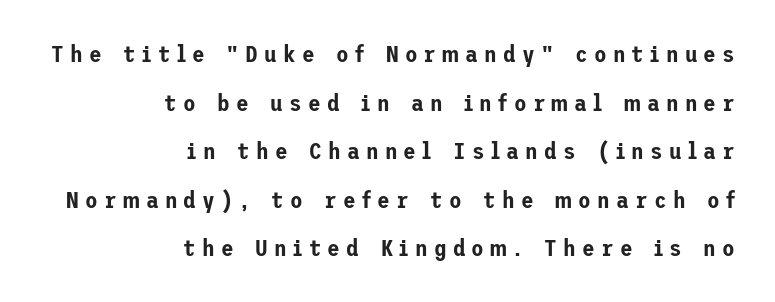
The image shows 23 px text type, upright; set right-aligned, loose line spacing (2.11x), unusually wide letter spacing (+0.27 em), not underlined.
